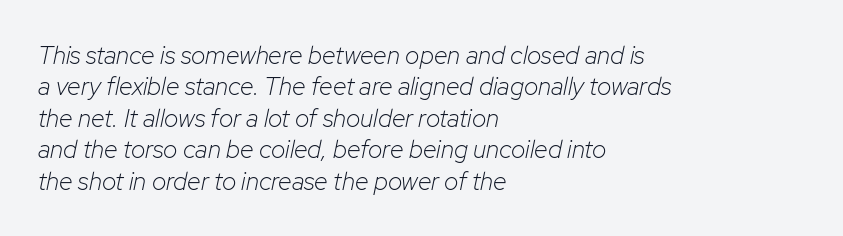
The image shows 25 px text type, italic (leaning right); set left-aligned, normal line spacing (1.26x), normal letter spacing, not underlined.
